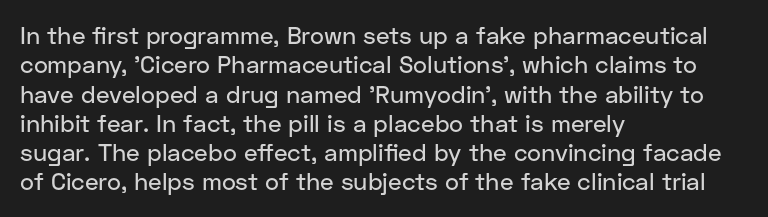
{"italic": "no", "underline": "no", "align": "left", "line_spacing_ratio": 1.22, "letter_spacing": "normal", "letter_spacing_em": 0.0, "glyph_px": 24}
